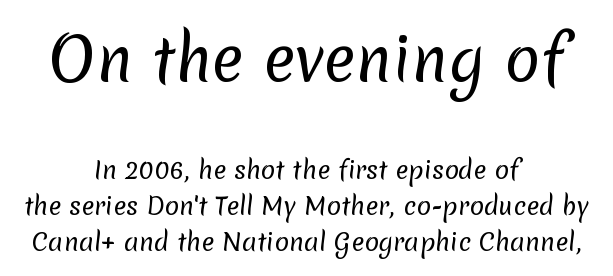
The image shows 59 px regular-weight sans-serif type; set centered, normal line spacing (1.5x), normal letter spacing, not underlined; the first (top) block is 2.46x larger; low stroke contrast and a medium x-height.
